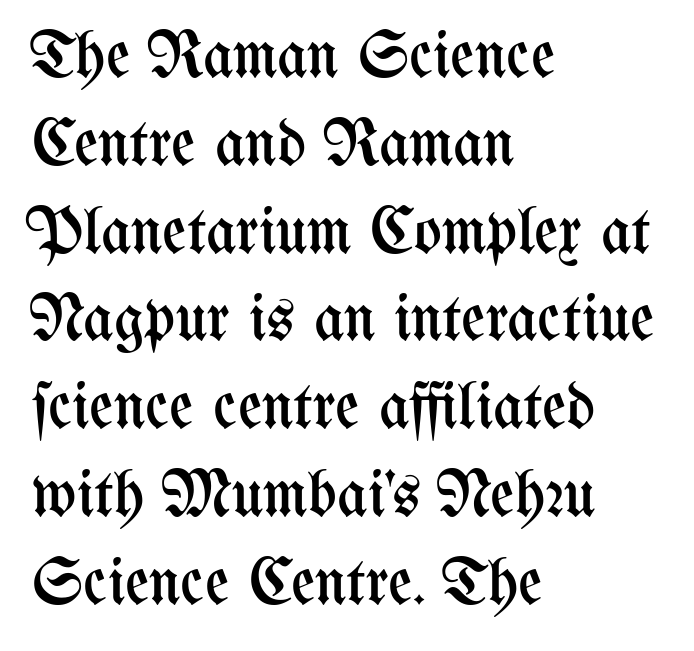
Q: Is the text bold? A: No.
Q: Is the text italic (slanted)? A: No, it is upright.
Q: Is the text underlined? A: No.
Q: How is the paragraph aligned? A: Left-aligned.
Q: Is the spacing between letters normal or unusually wide? A: Normal.
Q: Is the spacing between lines tight, normal or loose? A: Normal.
Q: Width (condensed, normal, or wide)? A: Condensed.
Q: Stroke contrast? A: Medium.
Q: x-height? A: Medium.
Q: Monospaced? A: No.
